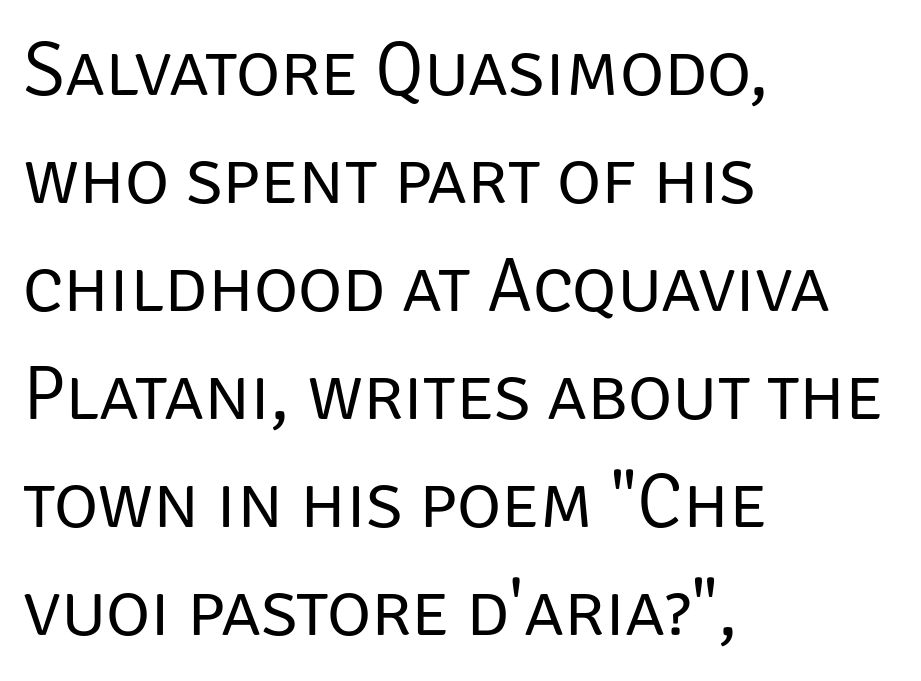
{"serif": "no", "italic": "no", "bold": "no", "weight": "regular", "width": "normal", "stroke_contrast": "low", "x_height": "large", "monospaced": "no", "underline": "no", "align": "left", "line_spacing": "normal", "line_spacing_ratio": 1.42, "letter_spacing": "normal", "letter_spacing_em": 0.0, "glyph_px": 76}
